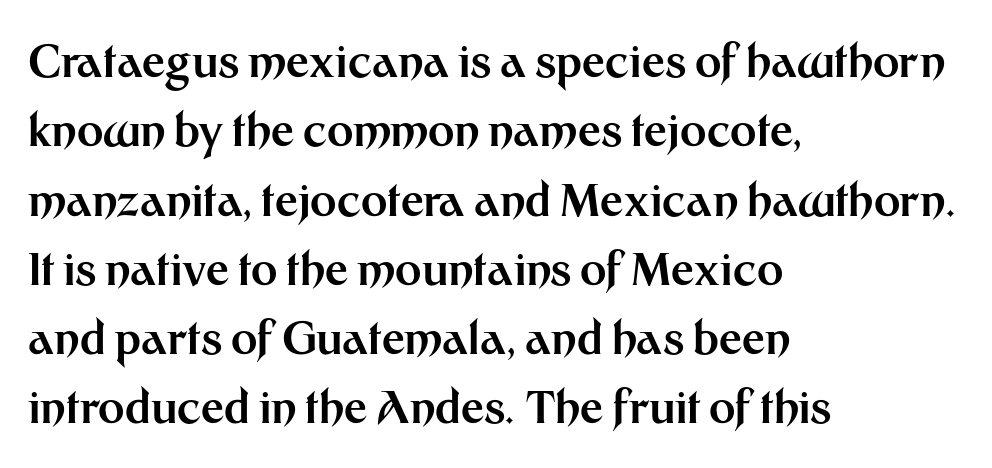
Q: Is the text bold? A: Yes.
Q: Is the text italic (slanted)? A: No, it is upright.
Q: Is the typeface a serif or a sans-serif typeface? A: Sans-serif.
Q: Is the text underlined? A: No.
Q: How is the paragraph aligned? A: Left-aligned.
Q: Is the spacing between letters normal or unusually wide? A: Normal.
Q: Is the spacing between lines tight, normal or loose? A: Normal.
Q: Width (condensed, normal, or wide)? A: Normal.
Q: Stroke contrast? A: Medium.
Q: x-height? A: Medium.
Q: Monospaced? A: No.
